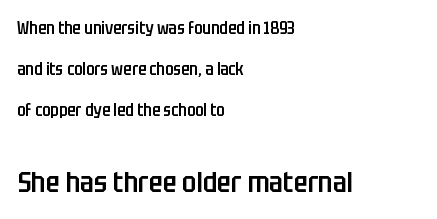
The image shows 29 px semibold, condensed sans-serif type, upright; set left-aligned, loose line spacing (2.41x), normal letter spacing, not underlined; the second (bottom) block is 1.71x larger; low stroke contrast and a large x-height.
